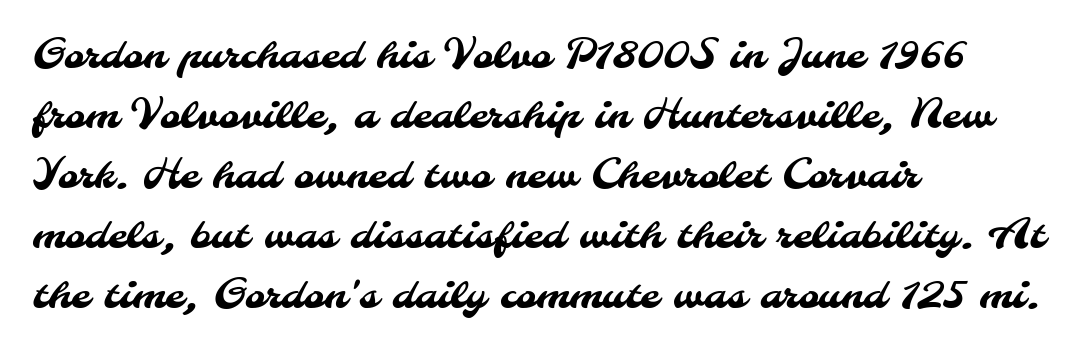
{"serif": "no", "width": "normal", "stroke_contrast": "medium", "x_height": "small", "monospaced": "no", "underline": "no", "align": "left", "line_spacing": "normal", "line_spacing_ratio": 1.54, "letter_spacing": "normal", "letter_spacing_em": 0.0, "glyph_px": 39}
